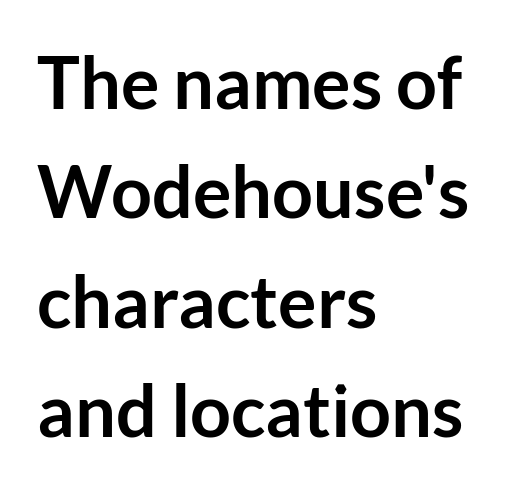
Q: Is the text bold? A: Yes.
Q: Is the text italic (slanted)? A: No, it is upright.
Q: Is the typeface a serif or a sans-serif typeface? A: Sans-serif.
Q: Is the text underlined? A: No.
Q: How is the paragraph aligned? A: Left-aligned.
Q: Is the spacing between letters normal or unusually wide? A: Normal.
Q: Is the spacing between lines tight, normal or loose? A: Normal.
Q: Width (condensed, normal, or wide)? A: Normal.
Q: Stroke contrast? A: Low.
Q: x-height? A: Medium.
Q: Monospaced? A: No.
